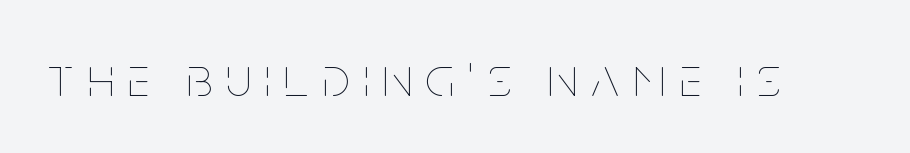
The image shows 56 px thin, condensed type, upright; set unusually wide letter spacing (+0.26 em), not underlined; low stroke contrast and a large x-height.
